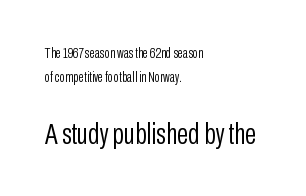
A light-to-regular cut is what we see here. The passage shown is typeset with a sans-serif family. The passage shown is not underscored anywhere. Look at the tracking — it's just the regular setting, nothing added. The second block has been scaled up relative to the first.
